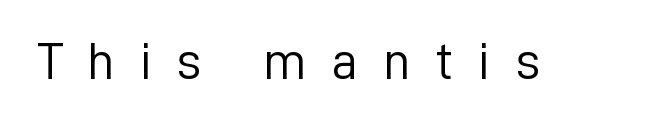
Q: Is the text bold? A: No.
Q: Is the text italic (slanted)? A: No, it is upright.
Q: Is the typeface a serif or a sans-serif typeface? A: Sans-serif.
Q: Is the text underlined? A: No.
Q: Is the spacing between letters normal or unusually wide? A: Unusually wide.
Q: Width (condensed, normal, or wide)? A: Normal.
Q: Stroke contrast? A: Low.
Q: x-height? A: Medium.
Q: Monospaced? A: No.
